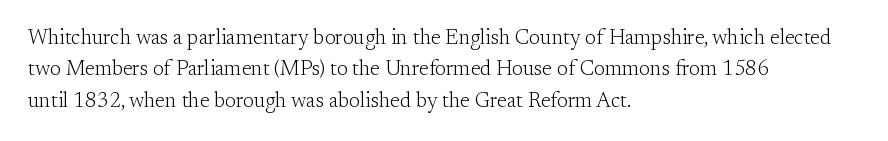
Q: Is the text bold? A: No.
Q: Is the text italic (slanted)? A: No, it is upright.
Q: Is the text underlined? A: No.
Q: How is the paragraph aligned? A: Left-aligned.
Q: Is the spacing between letters normal or unusually wide? A: Normal.
Q: Is the spacing between lines tight, normal or loose? A: Normal.
